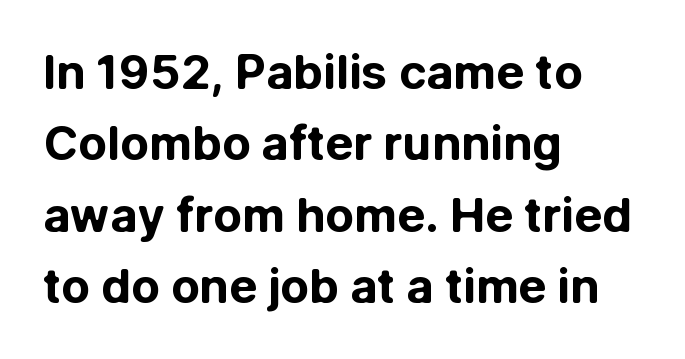
The image shows 47 px bold sans-serif type, upright; set left-aligned, normal line spacing (1.52x), normal letter spacing, not underlined; low stroke contrast and a medium x-height.
